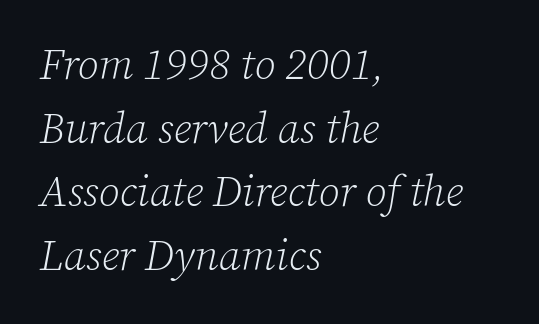
Typographically, this falls in the serif category. Regarding leading, the lines here are spaced in the standard way. Look at the tracking — it's just the regular setting, nothing added. The font is comparable to plain body text, perhaps lighter. Check under the words: just untouched page. Character widths vary here, with narrow letters taking less room than wide ones.
